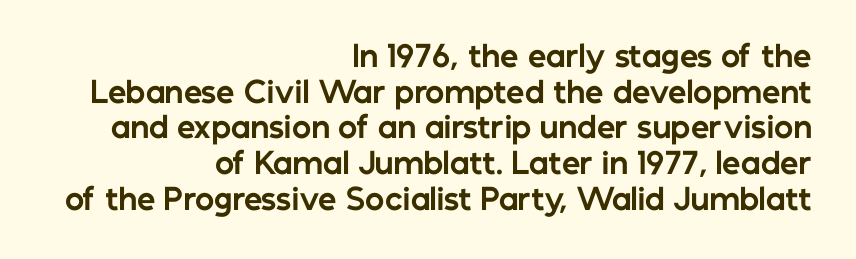
The image shows 29 px bold sans-serif type, upright; set right-aligned, line spacing 1.23x, normal letter spacing, not underlined; low stroke contrast and a medium x-height.
